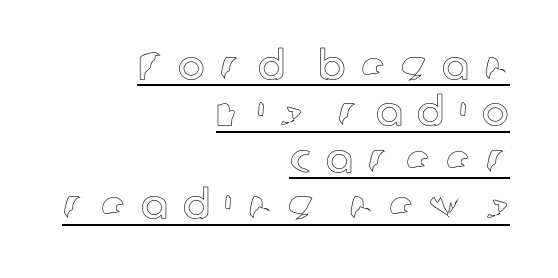
{"italic": "no", "width": "normal", "x_height": "medium", "monospaced": "no", "underline": "yes", "align": "right", "line_spacing_ratio": 1.16, "letter_spacing": "wide", "letter_spacing_em": 0.38, "glyph_px": 40}
